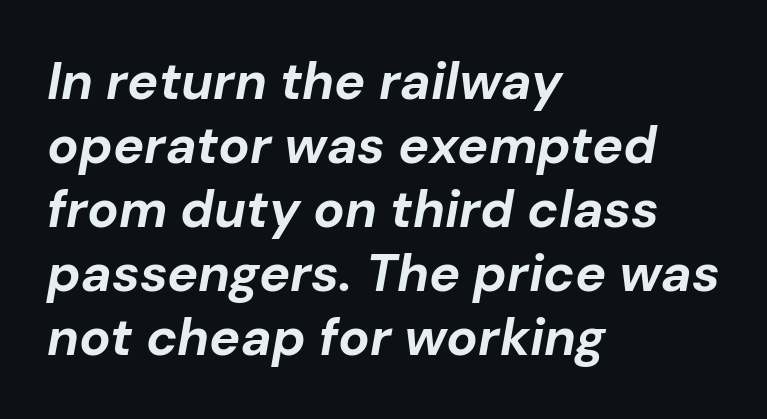
Is the type slanted? Yes — the strokes lean at a clear angle. The horizontal fit of the characters is conventional and even. Think of a printed novel: that variable character pitch is what you see here. How heavy is the stroke? Heavy — this is a bold. Descenders are the only things crossing below the line.
